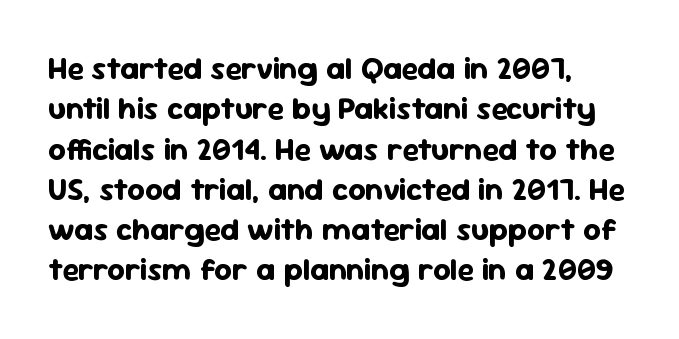
{"serif": "no", "italic": "no", "bold": "yes", "weight": "bold", "width": "normal", "stroke_contrast": "low", "x_height": "medium", "monospaced": "no", "underline": "no", "align": "left", "line_spacing": "normal", "line_spacing_ratio": 1.3, "letter_spacing": "normal", "letter_spacing_em": 0.0, "glyph_px": 31}
